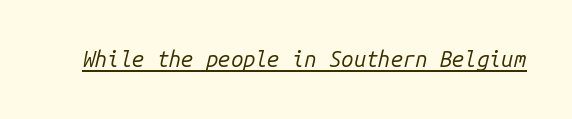
Glyph-to-glyph distance matches everyday printed text. Bold? No — there's no thickening of the strokes. Looking at the ascenders, they clearly lean. The string is rendered with underlining switched on.
